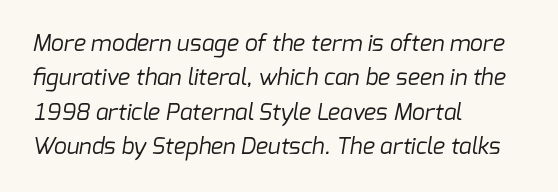
{"bold": "no", "underline": "no", "align": "left", "line_spacing": "normal", "line_spacing_ratio": 1.5, "letter_spacing": "normal", "letter_spacing_em": 0.0, "glyph_px": 23}
